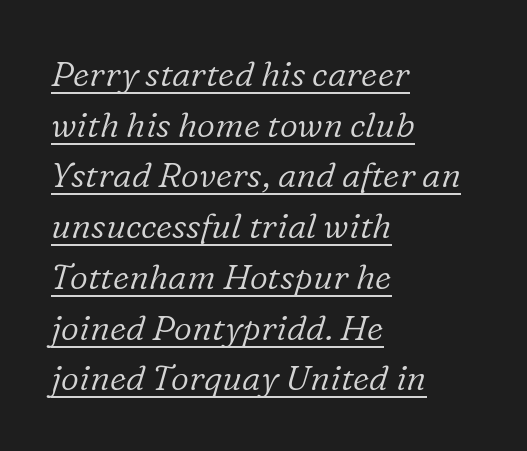
{"serif": "yes", "italic": "yes", "lean": "right", "slant_degrees": 16, "bold": "no", "weight": "light", "width": "normal", "stroke_contrast": "low", "x_height": "medium", "monospaced": "no", "underline": "yes", "align": "left", "line_spacing": "normal", "line_spacing_ratio": 1.45, "letter_spacing": "normal", "letter_spacing_em": 0.0, "glyph_px": 35}
